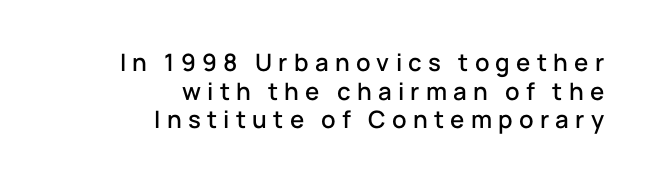
Q: Is the text italic (slanted)? A: No, it is upright.
Q: Is the text underlined? A: No.
Q: How is the paragraph aligned? A: Right-aligned.
Q: Is the spacing between letters normal or unusually wide? A: Unusually wide.
